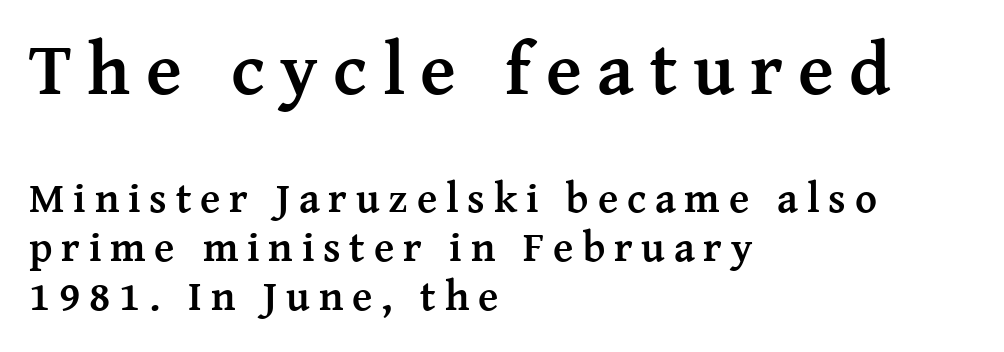
{"serif": "yes", "italic": "no", "bold": "yes", "weight": "semibold", "width": "normal", "stroke_contrast": "medium", "x_height": "medium", "monospaced": "no", "underline": "no", "align": "left", "line_spacing_ratio": 1.17, "letter_spacing": "wide", "letter_spacing_em": 0.21, "larger_block": "first", "size_ratio": 1.76, "glyph_px": 74}
